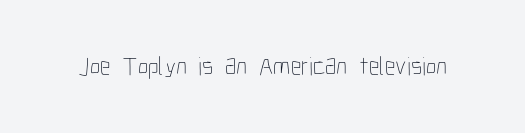
A roman cut, with each character standing at attention. Decoration check: the copy has no underline. The gaps between neighbouring characters are ordinary and unremarkable. Bold? No — there's no thickening of the strokes.
